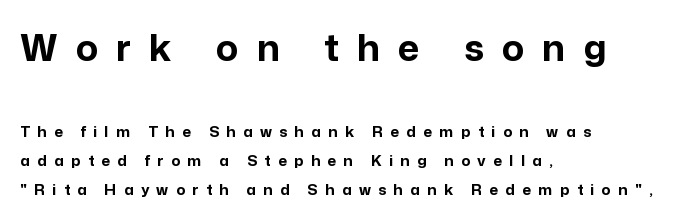
Look at the stroke-to-counter ratio: heavy, a bold. Casual observation: everything's shoved over to the left. Between these two stacked blocks, the higher one wins on size. Notice how the stems are strictly vertical — no italics here.
